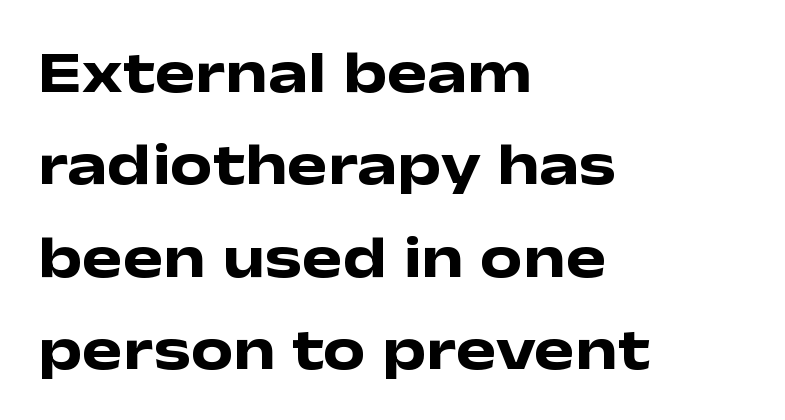
The image shows 60 px heavy, wide sans-serif type, upright; set left-aligned, normal line spacing (1.54x), normal letter spacing, not underlined; low stroke contrast and a medium x-height.
